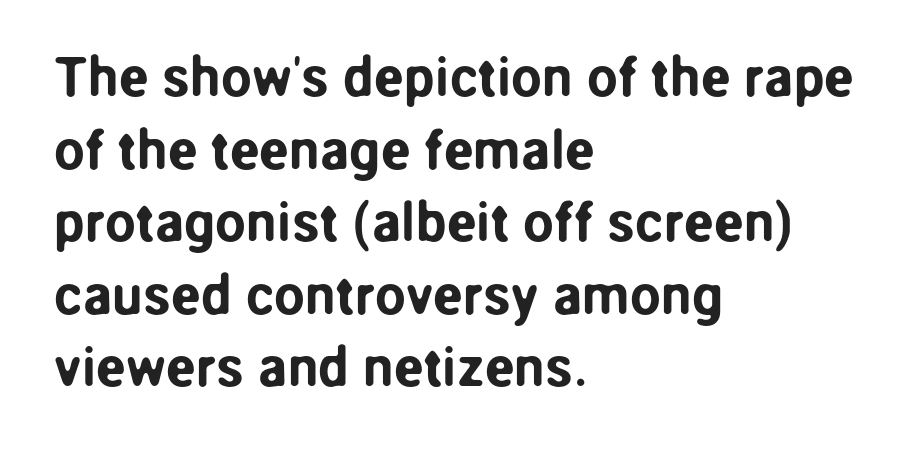
This sample uses an upright cut, with every glyph sitting square on the baseline. In terms of letterform style, serifs are entirely absent. Any mark beneath the type? The region is blank. Interline gaps are of average width in this sample.
